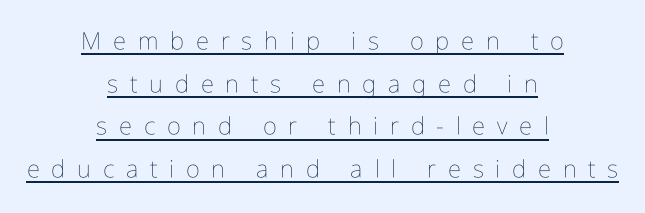
Typeset on center — no edge is straight. Italic: no, the glyphs are upright roman. The letters look calm and open, with moderate or lighter stems. Honestly, the letter spacing is so wide it's the main thing you notice. Check the space under the baseline: a stroke is drawn there.
